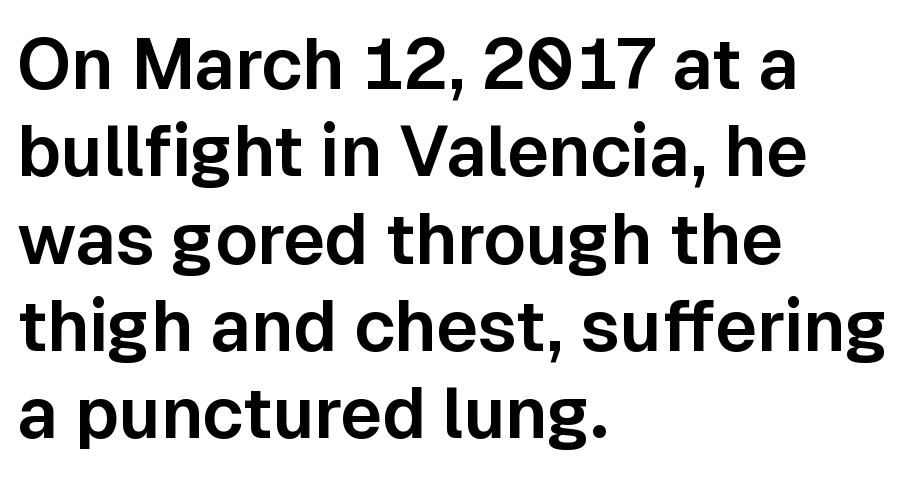
Varying glyph widths throughout — classic text-font behaviour. A sans-serif font was chosen for this passage. Does the lettering tilt? It doesn't — this is upright. Underline: absent. Nothing unusual about the tracking: characters are spaced as the font intends. In CSS terms this would be text-align: left.
